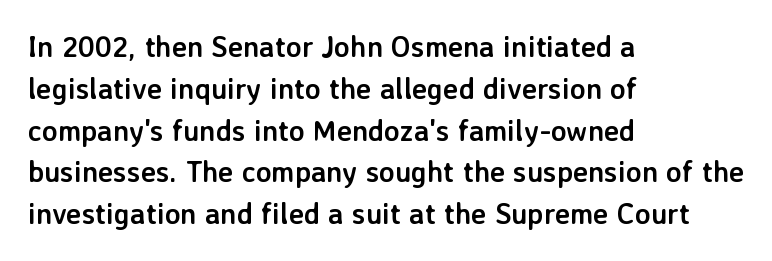
Q: Is the text bold? A: Yes.
Q: Is the text italic (slanted)? A: No, it is upright.
Q: Is the typeface a serif or a sans-serif typeface? A: Sans-serif.
Q: Is the text underlined? A: No.
Q: How is the paragraph aligned? A: Left-aligned.
Q: Is the spacing between letters normal or unusually wide? A: Normal.
Q: Is the spacing between lines tight, normal or loose? A: Normal.
Q: Width (condensed, normal, or wide)? A: Normal.
Q: Stroke contrast? A: Low.
Q: x-height? A: Medium.
Q: Monospaced? A: No.
